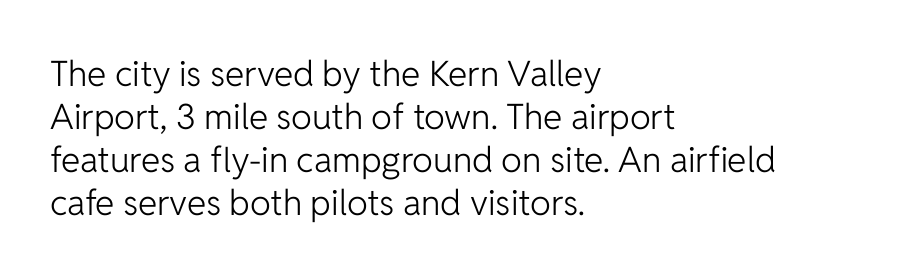
Honestly, the letter spacing is just normal — you wouldn't notice it. Rule under the text: the space is simply empty. Horizontally, the lines are justified to the leading edge only. In terms of letterform style, serifs are entirely absent. Character widths vary here, with narrow letters taking less room than wide ones. If you drew a line through each stem, it would be perfectly vertical.
